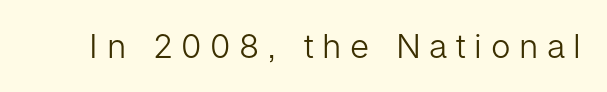
{"serif": "no", "italic": "no", "bold": "no", "weight": "light", "width": "normal", "stroke_contrast": "low", "x_height": "medium", "monospaced": "no", "underline": "no", "letter_spacing": "wide", "letter_spacing_em": 0.26, "glyph_px": 33}
